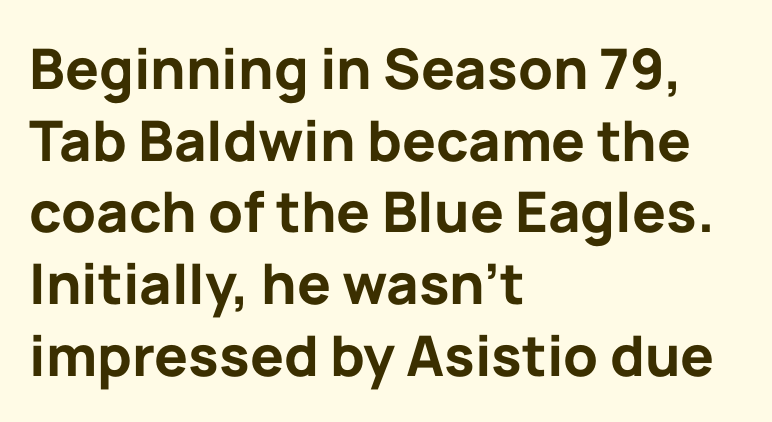
{"serif": "no", "italic": "no", "bold": "yes", "weight": "bold", "width": "normal", "stroke_contrast": "low", "x_height": "medium", "monospaced": "no", "underline": "no", "align": "left", "line_spacing": "normal", "line_spacing_ratio": 1.28, "letter_spacing": "normal", "letter_spacing_em": 0.0, "glyph_px": 56}
